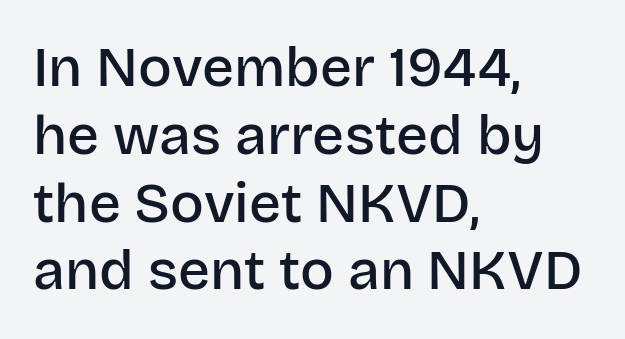
Observe the absence of serifs on each vertical stroke in this sample. This sample uses an upright cut, with every glyph sitting square on the baseline. Spacing verdict: proportional, widths tailored to each character. Characters follow at the spacing the type designer built in. These words are printed semibold, heavier than regular yet not bold.
